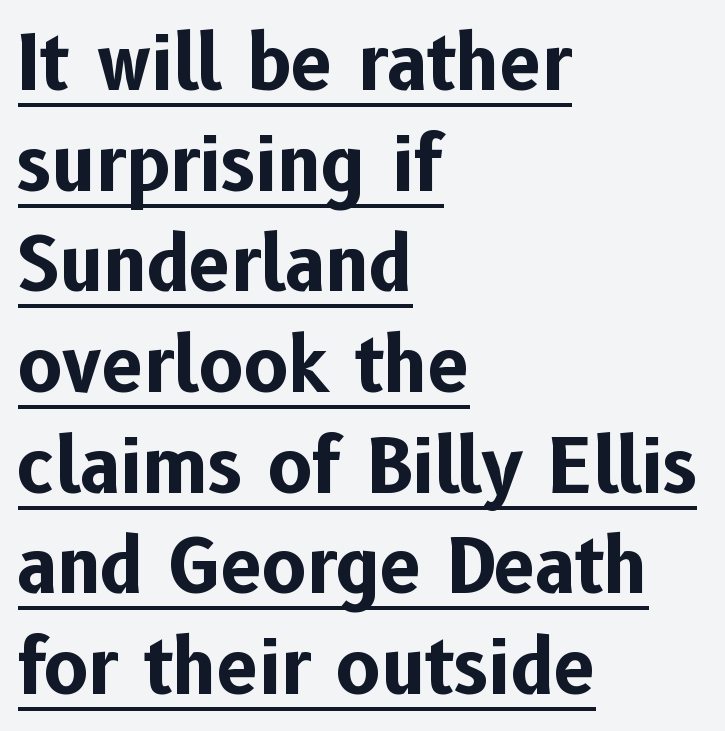
{"serif": "no", "italic": "no", "bold": "yes", "weight": "bold", "width": "normal", "stroke_contrast": "low", "x_height": "medium", "monospaced": "no", "underline": "yes", "align": "left", "line_spacing": "normal", "line_spacing_ratio": 1.36, "letter_spacing": "normal", "letter_spacing_em": 0.0, "glyph_px": 74}
